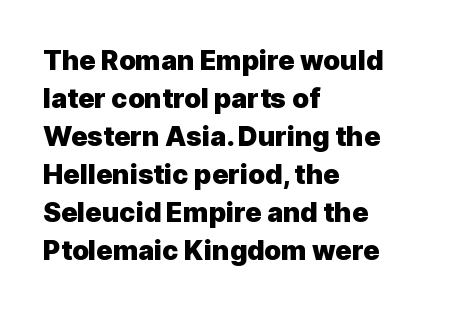
Nothing unusual about the tracking: characters are spaced as the font intends. Glance below the letters and you will spot only blank space. Designer's note — italics off, roman on. Alignment: flush left.
